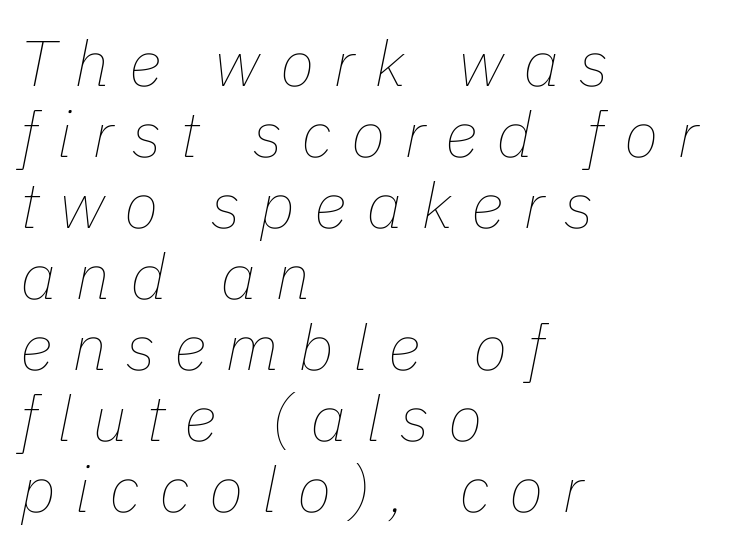
Q: Is the text bold? A: No.
Q: Is the text italic (slanted)? A: Yes, it leans right by about 11 degrees.
Q: Is the text underlined? A: No.
Q: How is the paragraph aligned? A: Left-aligned.
Q: Is the spacing between letters normal or unusually wide? A: Unusually wide.
Q: Is the spacing between lines tight, normal or loose? A: Tight.
Q: Width (condensed, normal, or wide)? A: Normal.
Q: Stroke contrast? A: Low.
Q: x-height? A: Medium.
Q: Monospaced? A: No.
